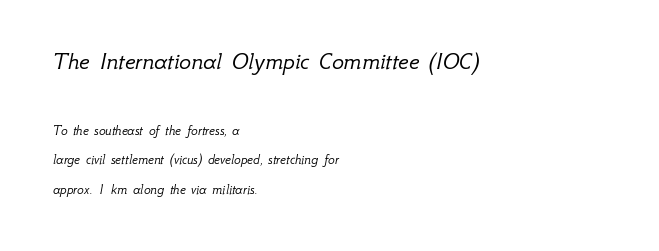
The image shows 25 px text type, italic (leaning right); set left-aligned, loose line spacing (2.11x), normal letter spacing, not underlined; the first (top) block is 1.79x larger.
